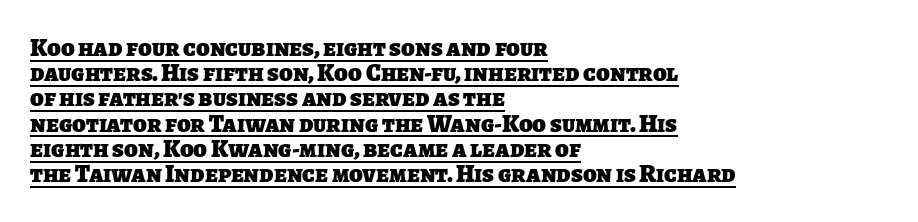
Q: Is the text bold? A: Yes.
Q: Is the text underlined? A: Yes.
Q: How is the paragraph aligned? A: Left-aligned.
Q: Is the spacing between letters normal or unusually wide? A: Normal.
Q: Is the spacing between lines tight, normal or loose? A: Tight.
